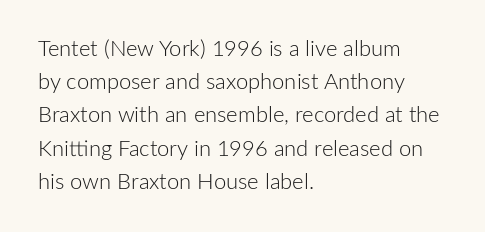
Tall strokes in this sample are plumb rather than angled. Weight: regular or lighter. Tracking value appears to be zero — textbook default spacing. The passage shown stacks its lines at a standard gap. The lines in this sample share a left origin and differ only in where they stop. Anything drawn beneath the words? Only blank space.
